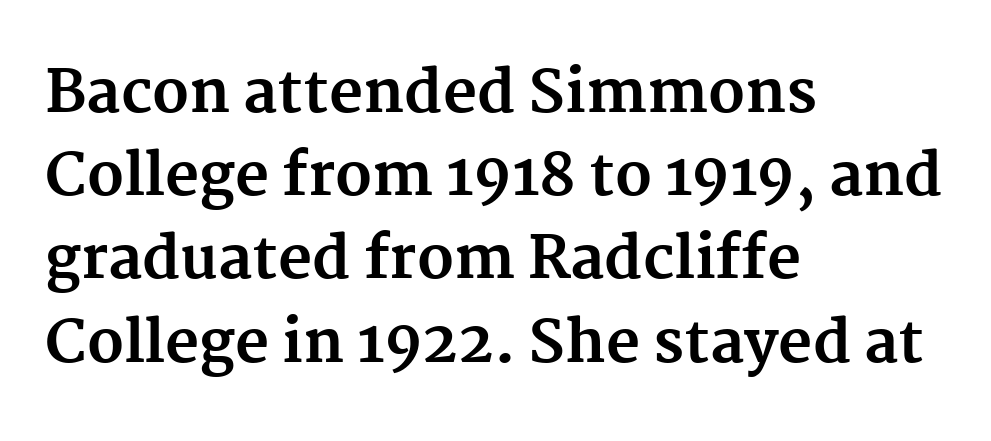
{"serif": "yes", "italic": "no", "bold": "yes", "weight": "bold", "width": "normal", "stroke_contrast": "medium", "x_height": "medium", "monospaced": "no", "underline": "no", "align": "left", "line_spacing": "normal", "line_spacing_ratio": 1.41, "letter_spacing": "normal", "letter_spacing_em": 0.0, "glyph_px": 59}
